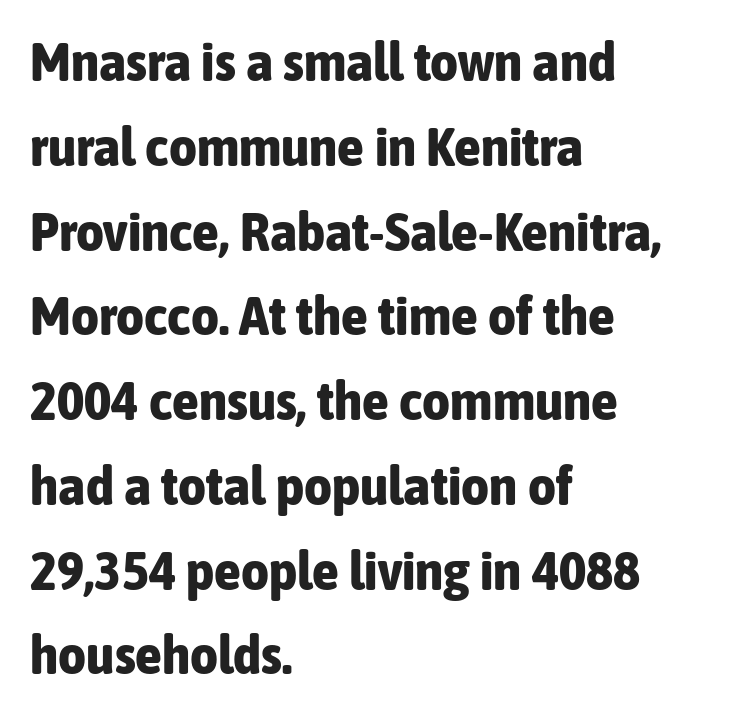
Heavy-handed strokes throughout: this text is bold. Check the space under the baseline: it is left empty. These lines stack with their left ends in a neat column. The gaps between neighbouring characters are ordinary and unremarkable. A typesetter would call this proportional, since set widths differ per character.
